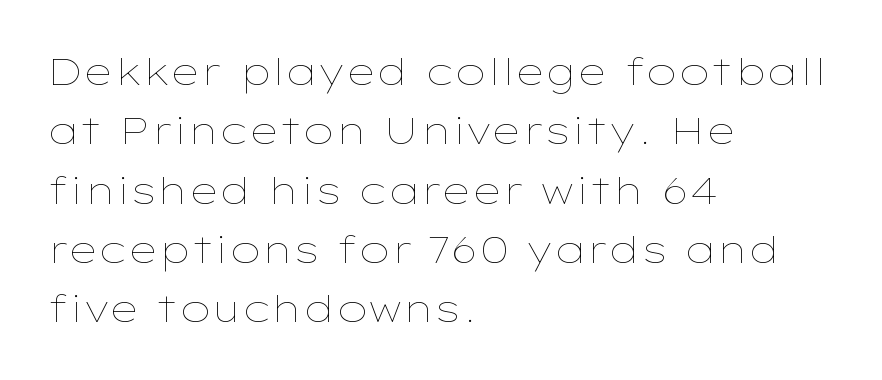
The image shows 38 px thin, wide type, upright; set left-aligned, normal line spacing (1.56x), normal letter spacing, not underlined; low stroke contrast and a medium x-height.
